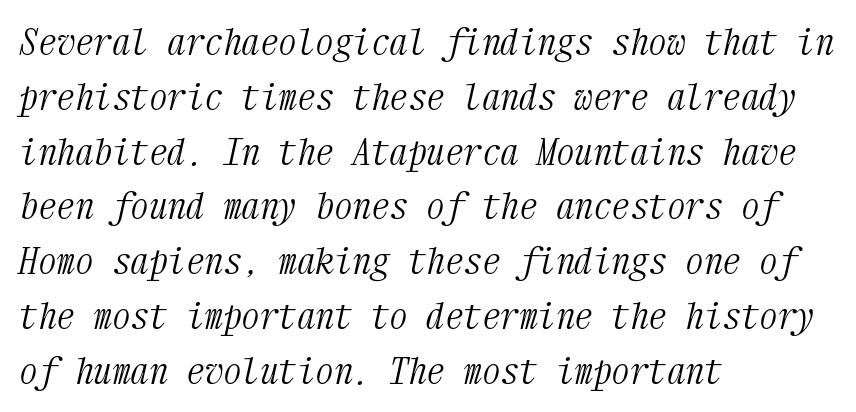
{"serif": "yes", "italic": "yes", "lean": "right", "slant_degrees": 12, "bold": "no", "weight": "light", "width": "condensed", "stroke_contrast": "medium", "x_height": "medium", "monospaced": "yes", "underline": "no", "align": "left", "line_spacing": "normal", "line_spacing_ratio": 1.48, "letter_spacing": "normal", "letter_spacing_em": 0.0, "glyph_px": 37}
